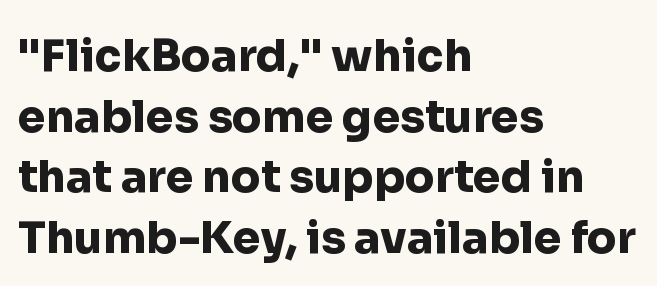
{"serif": "no", "italic": "no", "bold": "yes", "weight": "heavy", "width": "normal", "stroke_contrast": "low", "x_height": "medium", "monospaced": "no", "underline": "no", "align": "left", "line_spacing": "normal", "line_spacing_ratio": 1.38, "letter_spacing": "normal", "letter_spacing_em": 0.0, "glyph_px": 44}
